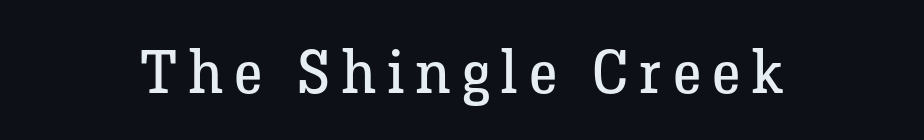
The characters are drawn with everyday or finer stroke widths. The letters advance in unequal steps, a hallmark of proportional type. Does the lettering tilt? It doesn't — this is upright. The setting favours the middle, as headings and verse often do. Little horizontal feet cap the strokes, marking this as serif type. Nobody drew a line under any word here.
